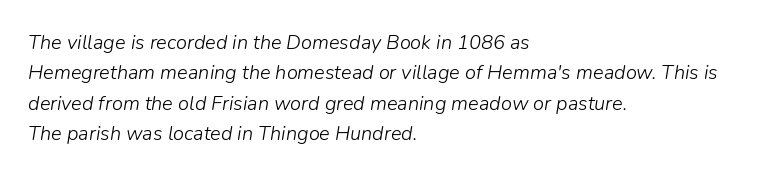
Honestly, the row spacing looks completely unremarkable. Stem width sits at or under what a default text font uses. Standard letterfit; no display-style spreading of the glyphs. The lines are quadded left. Each row of text sits above clean, open space. The passage shown leans; its letterforms are oblique.
